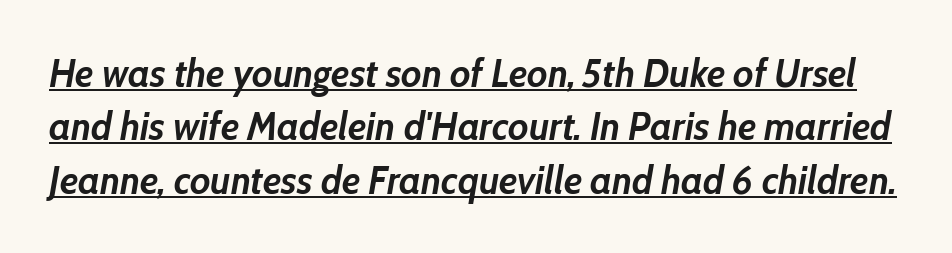
Q: Is the text bold? A: Yes.
Q: Is the text italic (slanted)? A: Yes, it leans right by about 10 degrees.
Q: Is the text underlined? A: Yes.
Q: Is the spacing between letters normal or unusually wide? A: Normal.
Q: Is the spacing between lines tight, normal or loose? A: Normal.
Q: Width (condensed, normal, or wide)? A: Normal.
Q: Stroke contrast? A: Low.
Q: x-height? A: Medium.
Q: Monospaced? A: No.
